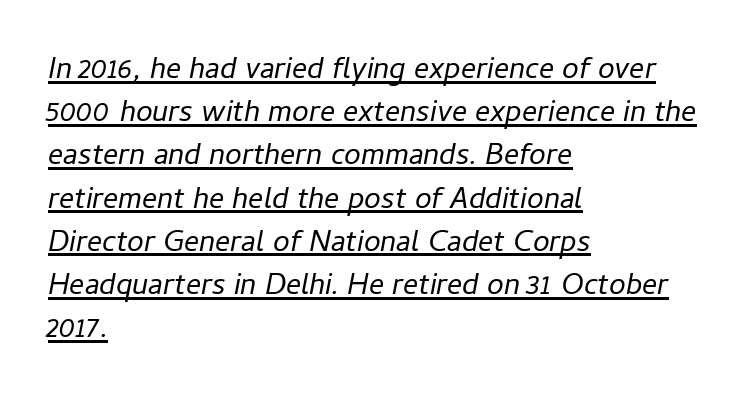
{"italic": "yes", "lean": "right", "slant_degrees": 11, "bold": "no", "weight": "regular", "width": "normal", "stroke_contrast": "low", "x_height": "medium", "monospaced": "no", "underline": "yes", "align": "left", "line_spacing": "normal", "line_spacing_ratio": 1.44, "letter_spacing": "normal", "letter_spacing_em": 0.0, "glyph_px": 30}
